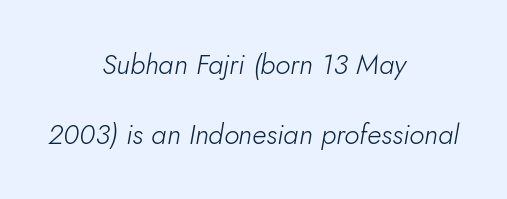
{"italic": "yes", "lean": "right", "slant_degrees": 10, "bold": "no", "weight": "light", "width": "normal", "stroke_contrast": "low", "x_height": "small", "monospaced": "no", "underline": "no", "align": "center", "line_spacing": "loose", "line_spacing_ratio": 2.49, "letter_spacing": "normal", "letter_spacing_em": 0.0, "glyph_px": 28}
